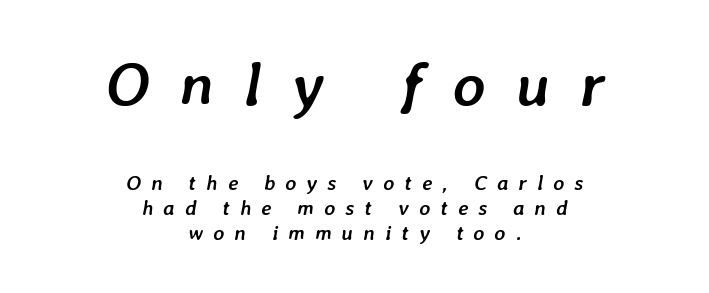
These lines are centered, leaving both edges ragged. Spacing verdict: proportional, widths tailored to each character. Slant detected: the letters are inclined. Display-style spreading of the glyphs; the letterfit is very open. A dark, heavy texture on the line: the type is bold.
